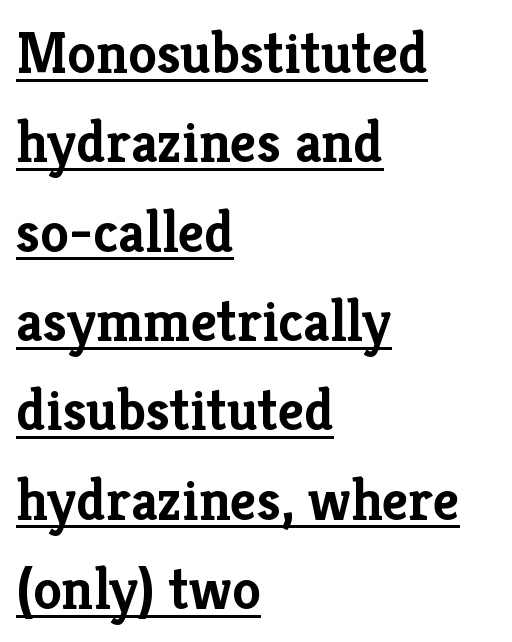
{"serif": "yes", "italic": "no", "bold": "yes", "weight": "semibold", "width": "normal", "stroke_contrast": "low", "x_height": "medium", "monospaced": "no", "underline": "yes", "align": "left", "line_spacing": "normal", "line_spacing_ratio": 1.54, "letter_spacing": "normal", "letter_spacing_em": 0.0, "glyph_px": 58}
